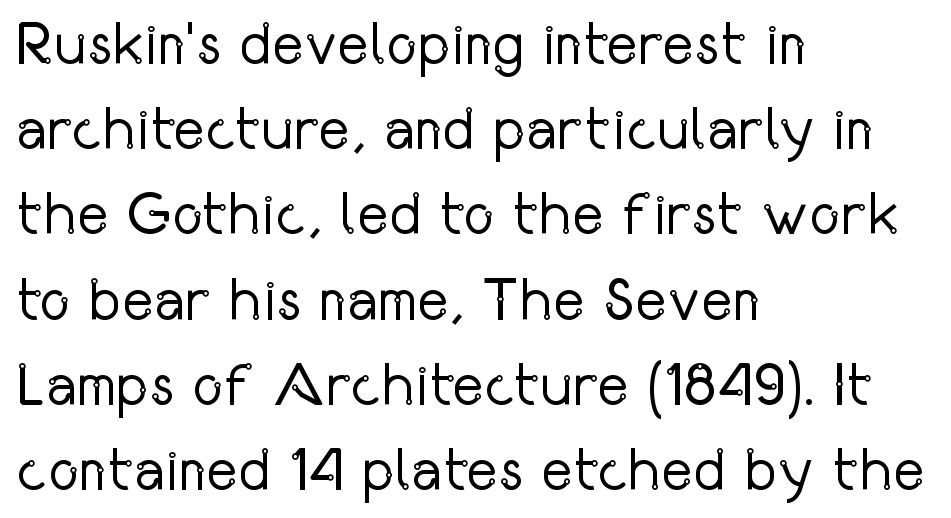
The passage shown is typed in a proportional face where columns would drift. Horizontally, the lines are justified to the leading edge only. Baseline-to-baseline distance is the conventional proportion of letter height. The baseline area is clear.
